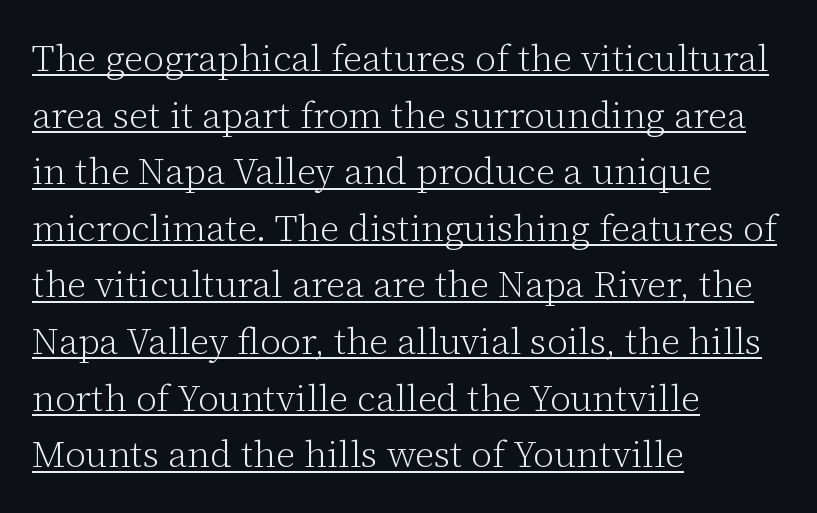
Q: Is the text bold? A: No.
Q: Is the text italic (slanted)? A: No, it is upright.
Q: Is the typeface a serif or a sans-serif typeface? A: Serif.
Q: Is the text underlined? A: Yes.
Q: How is the paragraph aligned? A: Left-aligned.
Q: Is the spacing between letters normal or unusually wide? A: Normal.
Q: Is the spacing between lines tight, normal or loose? A: Normal.
Q: Width (condensed, normal, or wide)? A: Normal.
Q: Stroke contrast? A: Low.
Q: x-height? A: Medium.
Q: Monospaced? A: No.
